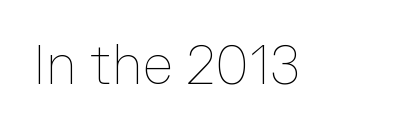
{"italic": "no", "bold": "no", "weight": "thin", "width": "normal", "stroke_contrast": "low", "x_height": "medium", "monospaced": "no", "underline": "no", "letter_spacing": "normal", "letter_spacing_em": 0.0, "glyph_px": 54}
